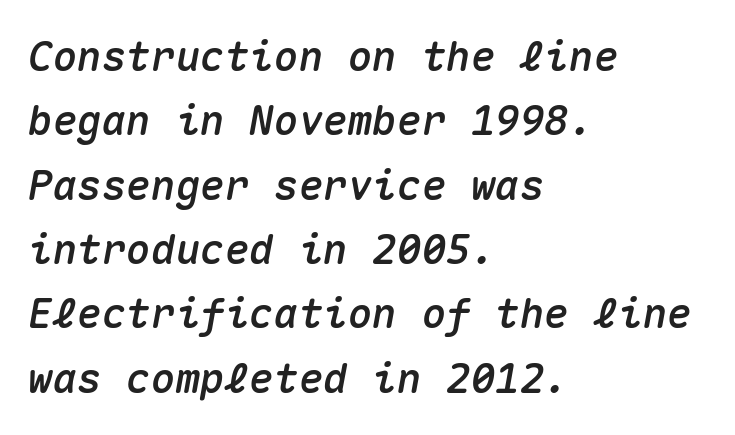
Q: Is the text italic (slanted)? A: Yes, it leans right by about 10 degrees.
Q: Is the text underlined? A: No.
Q: How is the paragraph aligned? A: Left-aligned.
Q: Is the spacing between letters normal or unusually wide? A: Normal.
Q: Is the spacing between lines tight, normal or loose? A: Normal.
Q: Width (condensed, normal, or wide)? A: Normal.
Q: Stroke contrast? A: Medium.
Q: x-height? A: Medium.
Q: Monospaced? A: Yes.
